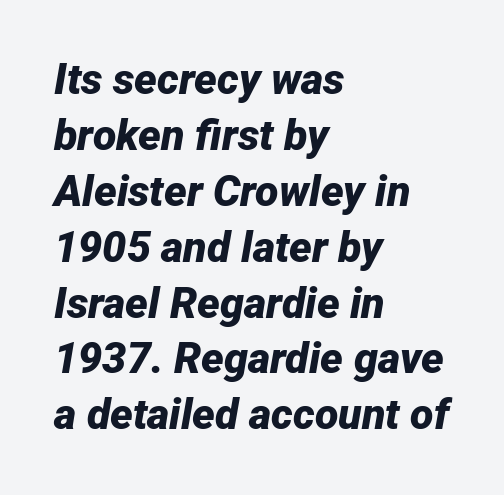
Q: Is the text bold? A: Yes.
Q: Is the text italic (slanted)? A: Yes, it leans right by about 12 degrees.
Q: Is the text underlined? A: No.
Q: How is the paragraph aligned? A: Left-aligned.
Q: Is the spacing between letters normal or unusually wide? A: Normal.
Q: Is the spacing between lines tight, normal or loose? A: Normal.
Q: Width (condensed, normal, or wide)? A: Normal.
Q: Stroke contrast? A: Low.
Q: x-height? A: Medium.
Q: Monospaced? A: No.
